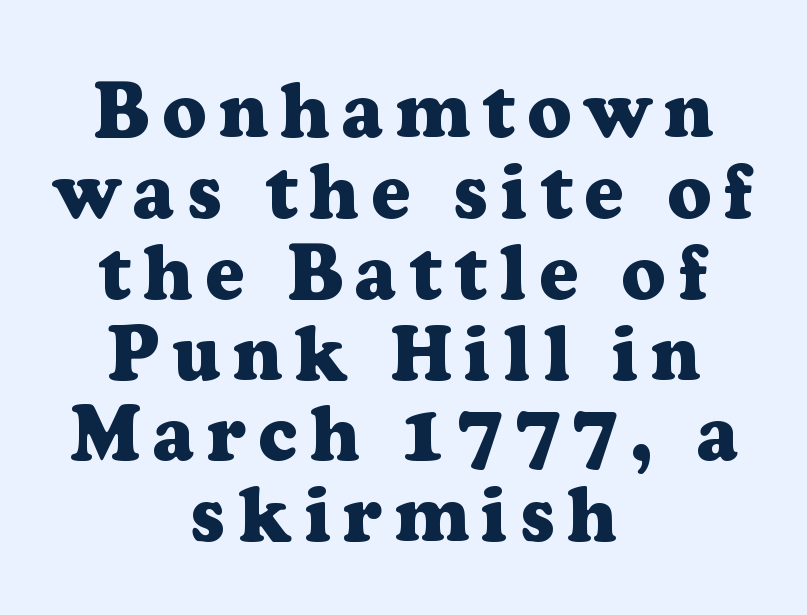
The image shows 77 px heavy serif type, upright; set centered, tight line spacing (1.05x), not underlined; low stroke contrast and a medium x-height.
